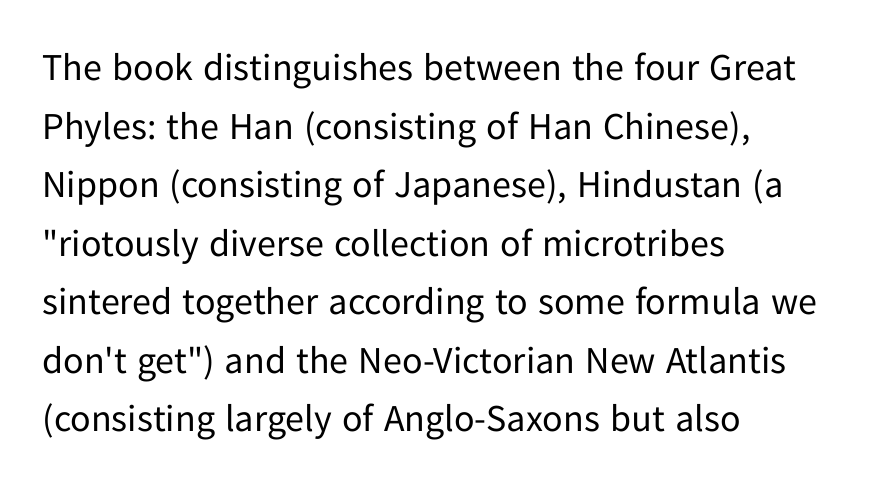
The image shows 38 px regular-weight sans-serif type, upright; set left-aligned, normal line spacing (1.54x), normal letter spacing, not underlined; low stroke contrast and a medium x-height.
